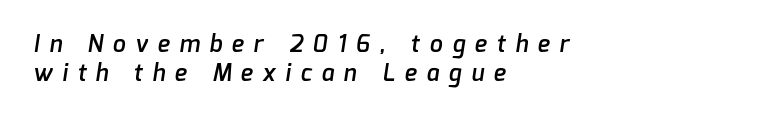
The paragraph shown leans on its left margin. The rendering inserts visible extra space after every character. If you measured baseline to baseline, you'd find a middling distance. Firm but not heavy-handed strokes: this text is semibold. This rendering features lettering with no underline.
